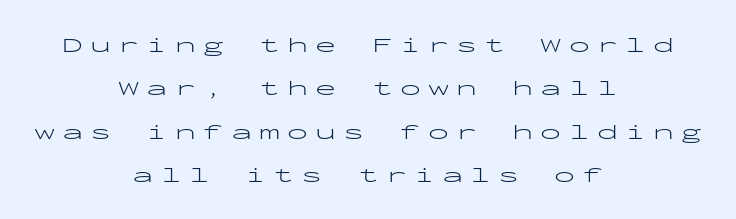
Every row of glyphs is offset so its center matches the block's center. Here the glyphs are tracked loosely, breaking word shapes into spaced letters. No word sits above an underline. Loosely led — the rows are spread out. Upright lettering throughout.
